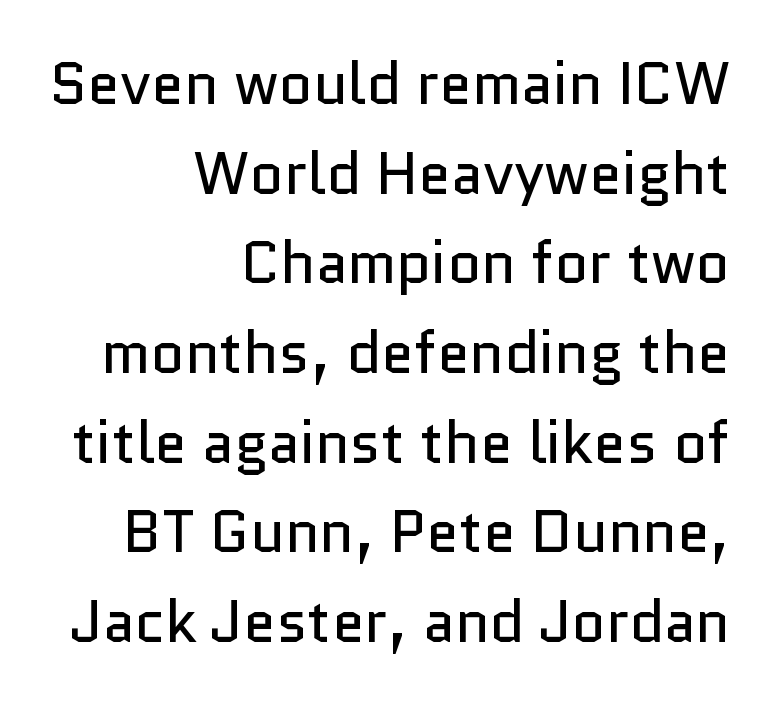
{"serif": "no", "italic": "no", "bold": "no", "weight": "regular", "width": "normal", "stroke_contrast": "low", "x_height": "medium", "monospaced": "no", "underline": "no", "align": "right", "line_spacing": "normal", "line_spacing_ratio": 1.52, "letter_spacing": "normal", "letter_spacing_em": 0.0, "glyph_px": 59}
